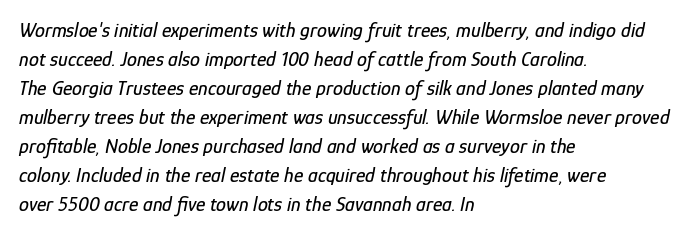
Q: Is the text italic (slanted)? A: Yes, it leans right by about 12 degrees.
Q: Is the text underlined? A: No.
Q: How is the paragraph aligned? A: Left-aligned.
Q: Is the spacing between letters normal or unusually wide? A: Normal.
Q: Is the spacing between lines tight, normal or loose? A: Normal.
